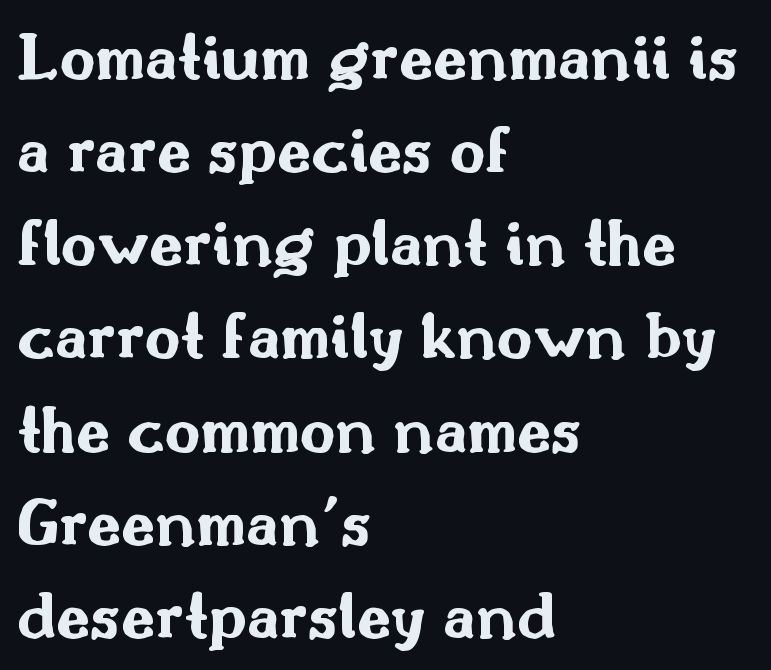
{"serif": "no", "italic": "no", "bold": "yes", "weight": "bold", "width": "wide", "stroke_contrast": "medium", "x_height": "small", "monospaced": "no", "underline": "no", "align": "left", "line_spacing": "normal", "line_spacing_ratio": 1.35, "letter_spacing": "normal", "letter_spacing_em": 0.0, "glyph_px": 69}
